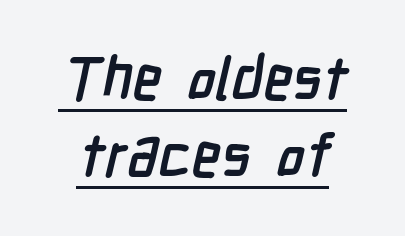
{"serif": "no", "bold": "yes", "weight": "semibold", "width": "condensed", "stroke_contrast": "low", "x_height": "medium", "monospaced": "no", "underline": "yes", "line_spacing": "normal", "line_spacing_ratio": 1.31, "letter_spacing": "normal", "letter_spacing_em": 0.0, "glyph_px": 59}
